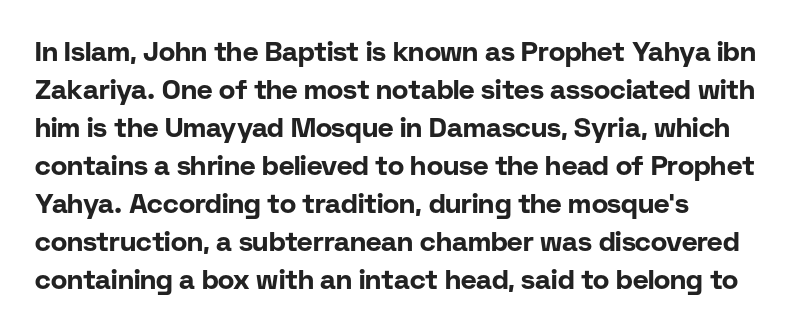
{"italic": "no", "bold": "yes", "underline": "no", "align": "left", "line_spacing": "normal", "line_spacing_ratio": 1.41, "letter_spacing": "normal", "letter_spacing_em": 0.0, "glyph_px": 27}
